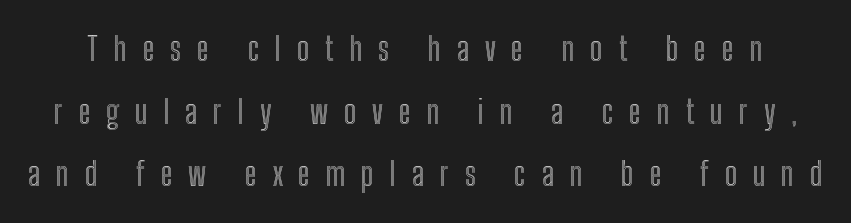
{"italic": "no", "width": "condensed", "x_height": "medium", "monospaced": "no", "underline": "no", "line_spacing": "loose", "line_spacing_ratio": 1.9, "letter_spacing": "wide", "letter_spacing_em": 0.48, "glyph_px": 33}
